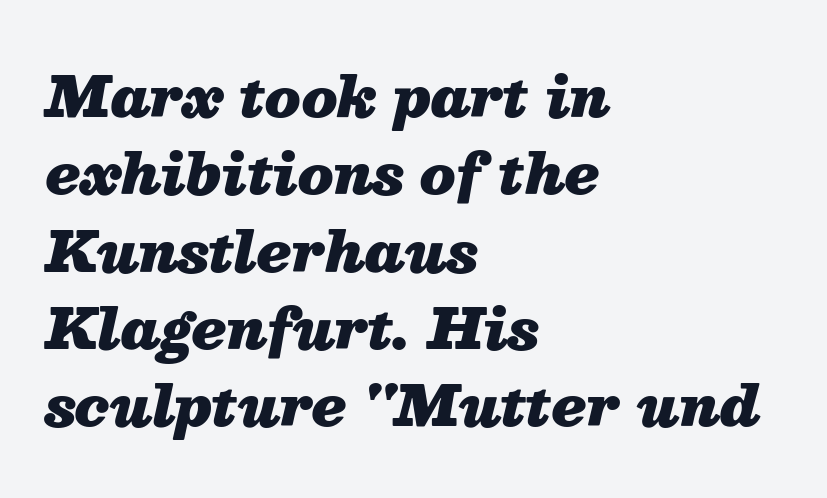
Q: Is the text bold? A: Yes.
Q: Is the text italic (slanted)? A: Yes, it leans right by about 13 degrees.
Q: Is the text underlined? A: No.
Q: How is the paragraph aligned? A: Left-aligned.
Q: Is the spacing between letters normal or unusually wide? A: Normal.
Q: Is the spacing between lines tight, normal or loose? A: Normal.
Q: Width (condensed, normal, or wide)? A: Normal.
Q: Stroke contrast? A: Medium.
Q: x-height? A: Medium.
Q: Monospaced? A: No.
